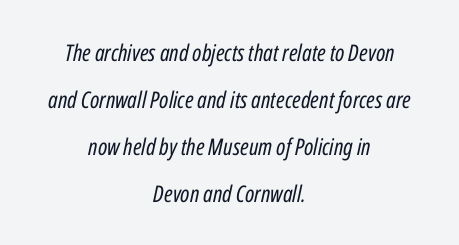
Q: Is the text bold? A: No.
Q: Is the text italic (slanted)? A: Yes, it leans right by about 12 degrees.
Q: Is the text underlined? A: No.
Q: How is the paragraph aligned? A: Centered.
Q: Is the spacing between letters normal or unusually wide? A: Normal.
Q: Is the spacing between lines tight, normal or loose? A: Loose.
